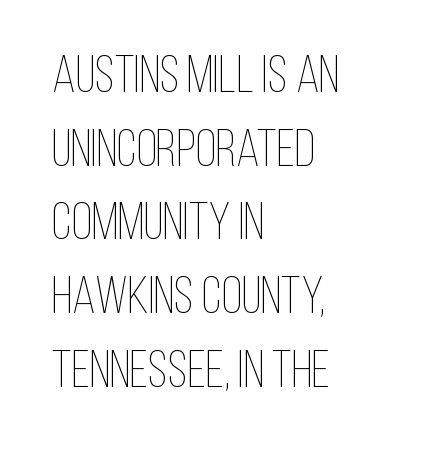
Q: Is the text bold? A: No.
Q: Is the text italic (slanted)? A: No, it is upright.
Q: Is the text underlined? A: No.
Q: How is the paragraph aligned? A: Left-aligned.
Q: Is the spacing between letters normal or unusually wide? A: Normal.
Q: Is the spacing between lines tight, normal or loose? A: Normal.
Q: Width (condensed, normal, or wide)? A: Condensed.
Q: Stroke contrast? A: Low.
Q: x-height? A: Large.
Q: Monospaced? A: No.
